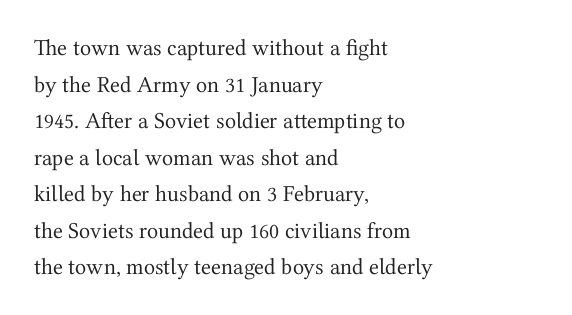
Q: Is the text bold? A: No.
Q: Is the text italic (slanted)? A: No, it is upright.
Q: Is the text underlined? A: No.
Q: How is the paragraph aligned? A: Left-aligned.
Q: Is the spacing between letters normal or unusually wide? A: Normal.
Q: Is the spacing between lines tight, normal or loose? A: Normal.
